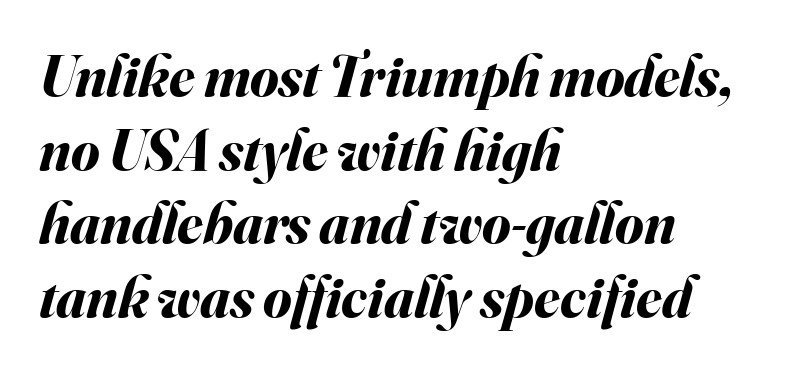
The image shows 58 px bold type, italic (leaning right); set left-aligned, normal line spacing (1.27x), normal letter spacing, not underlined; medium stroke contrast and a small x-height.
